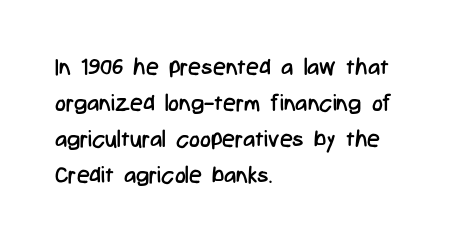
Q: Is the text bold? A: No.
Q: Is the text italic (slanted)? A: No, it is upright.
Q: Is the text underlined? A: No.
Q: How is the paragraph aligned? A: Left-aligned.
Q: Is the spacing between letters normal or unusually wide? A: Normal.
Q: Is the spacing between lines tight, normal or loose? A: Normal.
